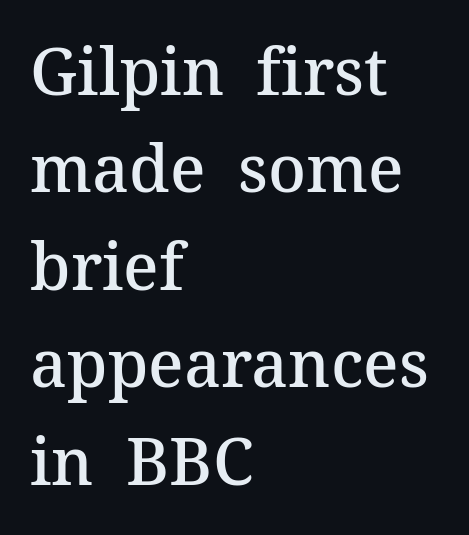
The image shows 65 px semibold serif type, upright; set left-aligned, normal line spacing (1.5x), normal letter spacing, not underlined; medium stroke contrast and a medium x-height.
